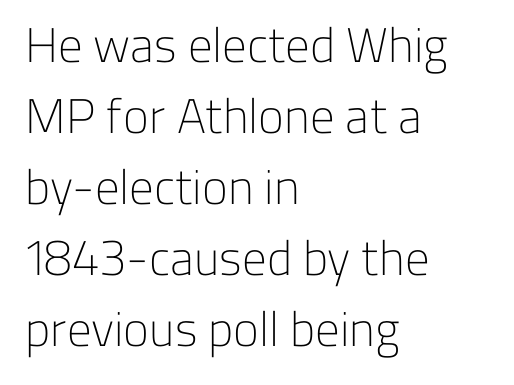
The image shows 49 px light sans-serif type, upright; set left-aligned, normal line spacing (1.45x), normal letter spacing, not underlined; low stroke contrast and a medium x-height.
